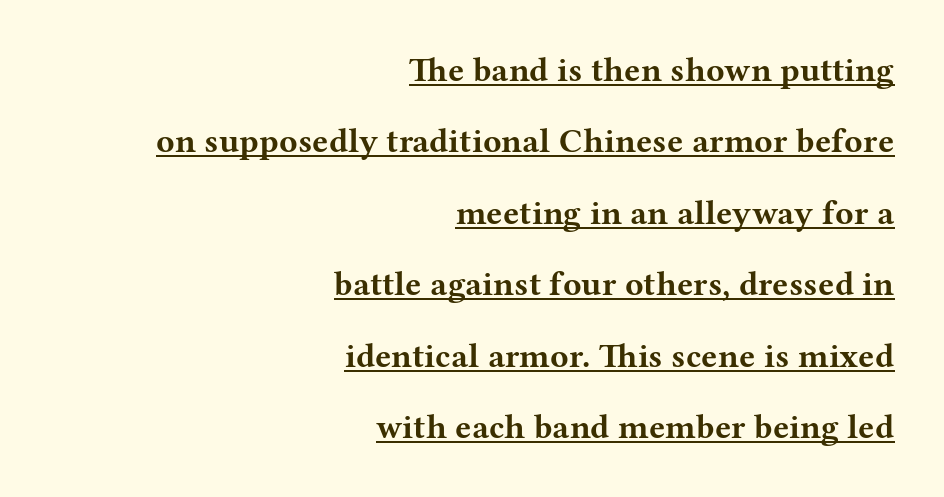
Q: Is the text bold? A: Yes.
Q: Is the text italic (slanted)? A: No, it is upright.
Q: Is the typeface a serif or a sans-serif typeface? A: Serif.
Q: Is the text underlined? A: Yes.
Q: How is the paragraph aligned? A: Right-aligned.
Q: Is the spacing between letters normal or unusually wide? A: Normal.
Q: Is the spacing between lines tight, normal or loose? A: Loose.
Q: Width (condensed, normal, or wide)? A: Wide.
Q: Stroke contrast? A: Medium.
Q: x-height? A: Medium.
Q: Monospaced? A: No.
